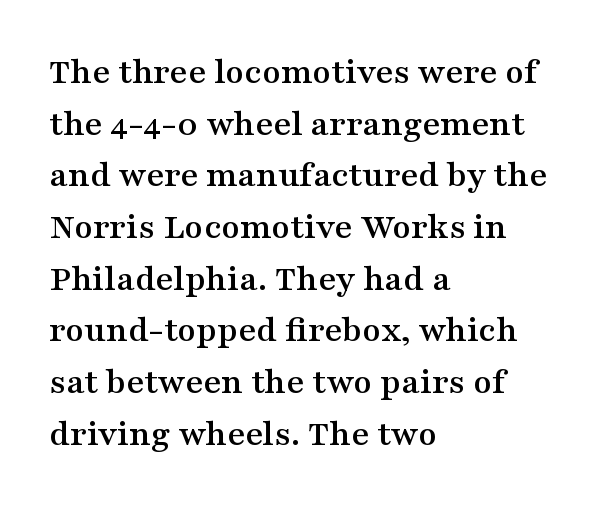
Q: Is the text italic (slanted)? A: No, it is upright.
Q: Is the typeface a serif or a sans-serif typeface? A: Serif.
Q: Is the text underlined? A: No.
Q: How is the paragraph aligned? A: Left-aligned.
Q: Is the spacing between letters normal or unusually wide? A: Normal.
Q: Is the spacing between lines tight, normal or loose? A: Normal.
Q: Width (condensed, normal, or wide)? A: Wide.
Q: Stroke contrast? A: Medium.
Q: x-height? A: Medium.
Q: Monospaced? A: No.
